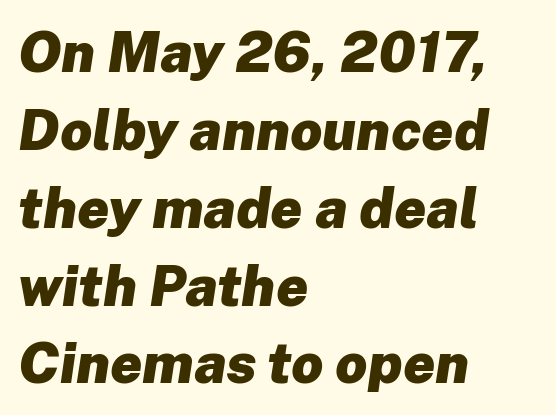
{"italic": "yes", "lean": "right", "slant_degrees": 8, "bold": "yes", "weight": "heavy", "width": "normal", "stroke_contrast": "low", "x_height": "medium", "monospaced": "no", "underline": "no", "align": "left", "line_spacing": "normal", "line_spacing_ratio": 1.39, "letter_spacing": "normal", "letter_spacing_em": 0.0, "glyph_px": 56}
